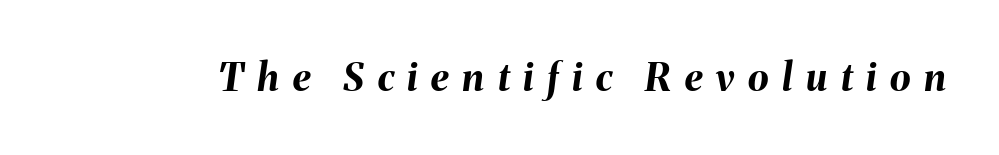
The image shows 38 px bold type, italic (leaning right); set unusually wide letter spacing (+0.36 em), not underlined; medium stroke contrast and a medium x-height.
